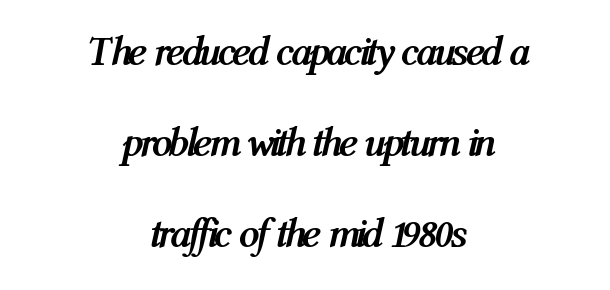
Nobody drew a line under any word here. Students, note that the glyphs here touch the page at normal intervals. The glyphs look as if they've been sheared to an angle. Character widths vary here, with narrow letters taking less room than wide ones.
